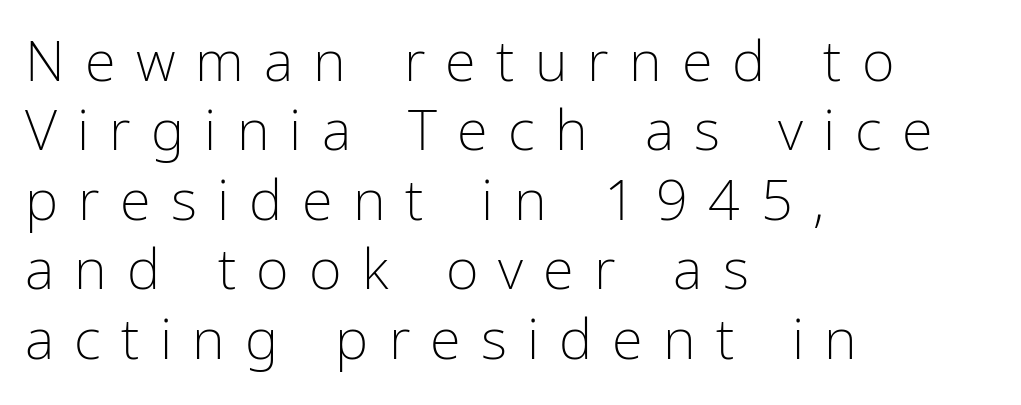
Q: Is the text bold? A: No.
Q: Is the text italic (slanted)? A: No, it is upright.
Q: Is the typeface a serif or a sans-serif typeface? A: Sans-serif.
Q: Is the text underlined? A: No.
Q: How is the paragraph aligned? A: Left-aligned.
Q: Is the spacing between letters normal or unusually wide? A: Unusually wide.
Q: Width (condensed, normal, or wide)? A: Condensed.
Q: Stroke contrast? A: Low.
Q: x-height? A: Medium.
Q: Monospaced? A: No.
